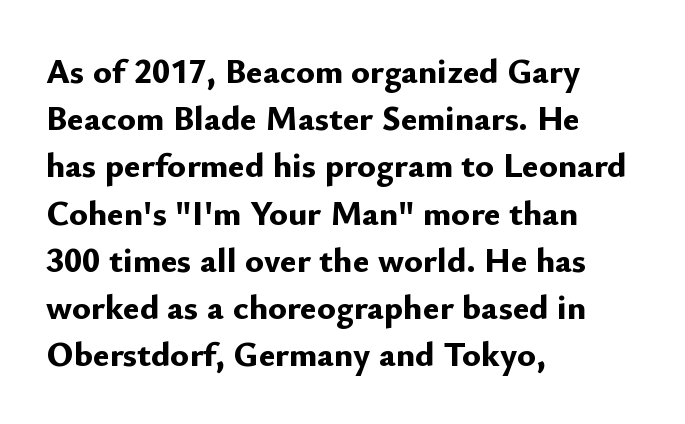
The image shows 35 px bold sans-serif type, upright; set left-aligned, normal line spacing (1.35x), normal letter spacing, not underlined; low stroke contrast and a small x-height.
